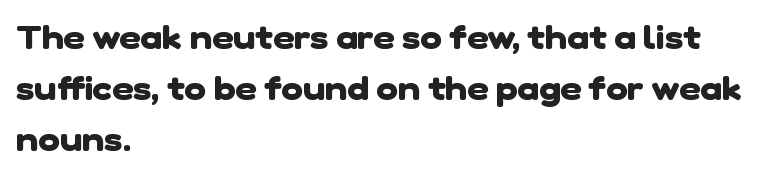
{"serif": "no", "bold": "yes", "weight": "heavy", "width": "normal", "stroke_contrast": "low", "x_height": "medium", "monospaced": "no", "underline": "no", "align": "left", "line_spacing": "normal", "line_spacing_ratio": 1.55, "letter_spacing": "normal", "letter_spacing_em": 0.0, "glyph_px": 33}
